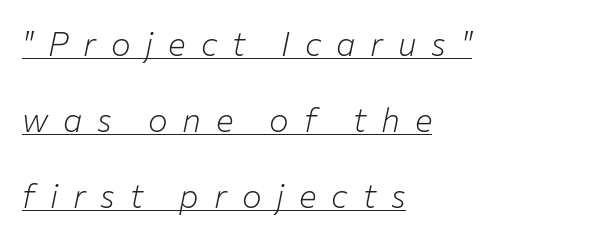
The image shows 33 px light type, italic (leaning right); set left-aligned, loose line spacing (2.3x), unusually wide letter spacing (+0.45 em), underlined; low stroke contrast and a medium x-height.
